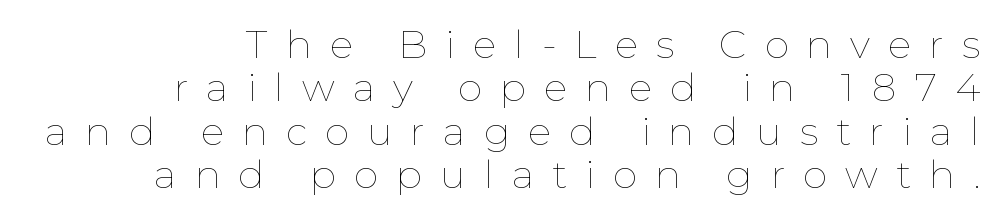
The image shows 39 px thin type, upright; set right-aligned, tight line spacing (1.11x), unusually wide letter spacing (+0.46 em), not underlined; low stroke contrast and a medium x-height.
